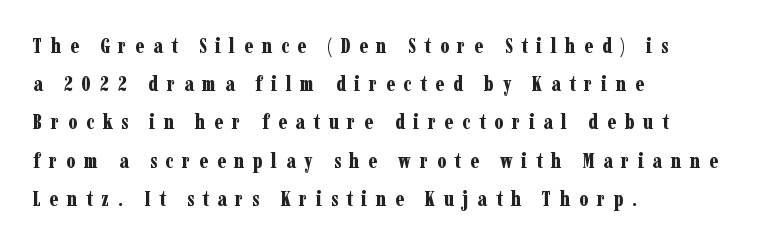
{"italic": "no", "bold": "yes", "underline": "no", "align": "left", "line_spacing_ratio": 1.82, "letter_spacing": "wide", "letter_spacing_em": 0.41, "glyph_px": 21}
